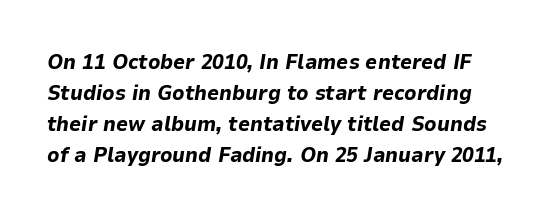
The image shows 21 px bold type, italic (leaning right); set normal line spacing (1.47x), normal letter spacing, not underlined.
